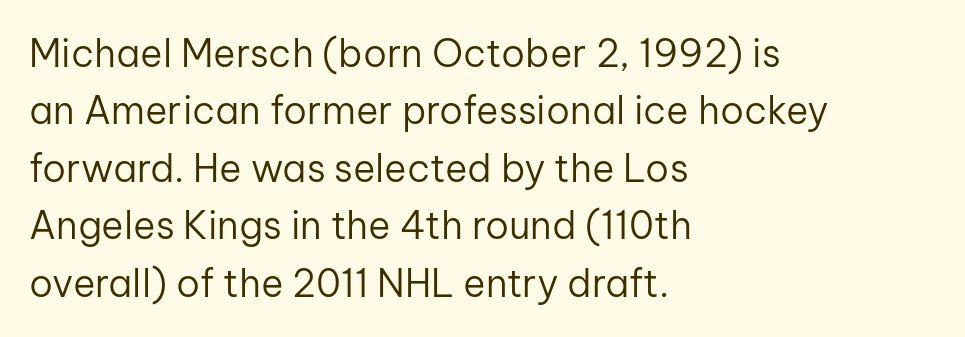
{"serif": "no", "italic": "no", "bold": "no", "weight": "regular", "width": "normal", "stroke_contrast": "low", "x_height": "medium", "monospaced": "no", "underline": "no", "align": "left", "line_spacing": "normal", "line_spacing_ratio": 1.51, "letter_spacing": "normal", "letter_spacing_em": 0.0, "glyph_px": 38}
